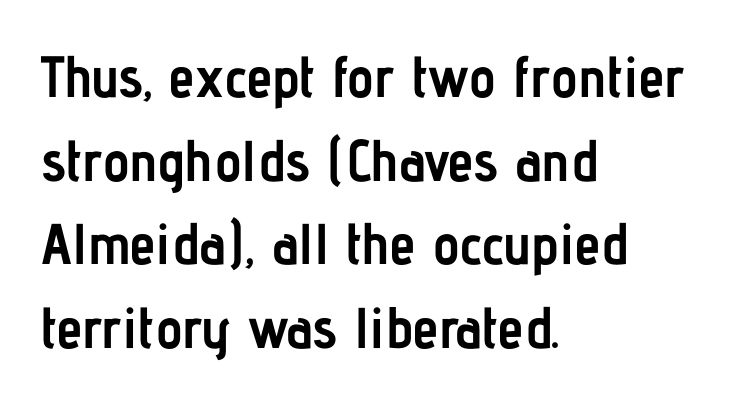
{"serif": "no", "italic": "no", "bold": "yes", "weight": "semibold", "width": "condensed", "stroke_contrast": "low", "x_height": "medium", "monospaced": "no", "underline": "no", "align": "left", "line_spacing": "normal", "line_spacing_ratio": 1.44, "letter_spacing": "normal", "letter_spacing_em": 0.0, "glyph_px": 58}
